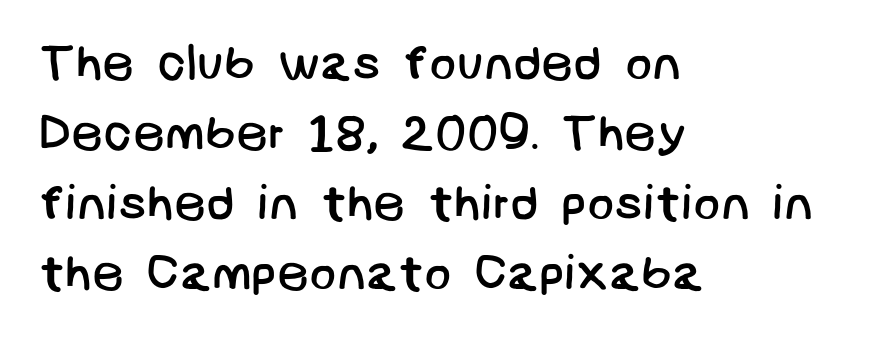
A typesetter would call this zero additional tracking. The letters carry no serifs — their stems end cleanly without finishing strokes. Every row of glyphs begins at an identical x-position on the left. Weight class: somewhere from thin through regular. Does the leading feel generous? No, just average.
